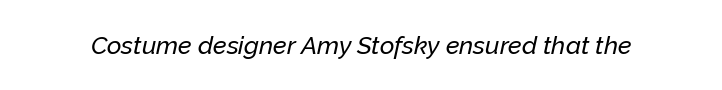
What stands out about the letter spacing? Nothing — it is the standard amount. It's the slanting kind of type. Glance below the letters and you will spot only blank space.
